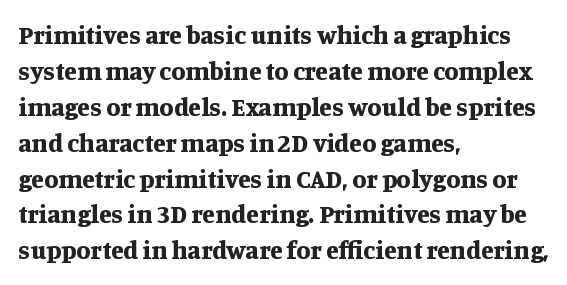
{"italic": "no", "bold": "yes", "underline": "no", "align": "left", "line_spacing": "normal", "line_spacing_ratio": 1.38, "letter_spacing": "normal", "letter_spacing_em": 0.0, "glyph_px": 26}
